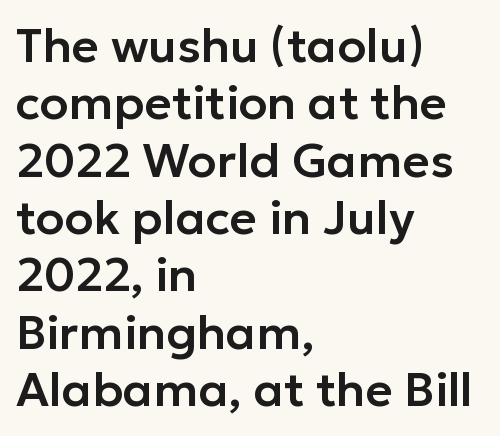
Q: Is the text italic (slanted)? A: No, it is upright.
Q: Is the typeface a serif or a sans-serif typeface? A: Sans-serif.
Q: Is the text underlined? A: No.
Q: How is the paragraph aligned? A: Left-aligned.
Q: Is the spacing between letters normal or unusually wide? A: Normal.
Q: Width (condensed, normal, or wide)? A: Normal.
Q: Stroke contrast? A: Low.
Q: x-height? A: Medium.
Q: Monospaced? A: No.
